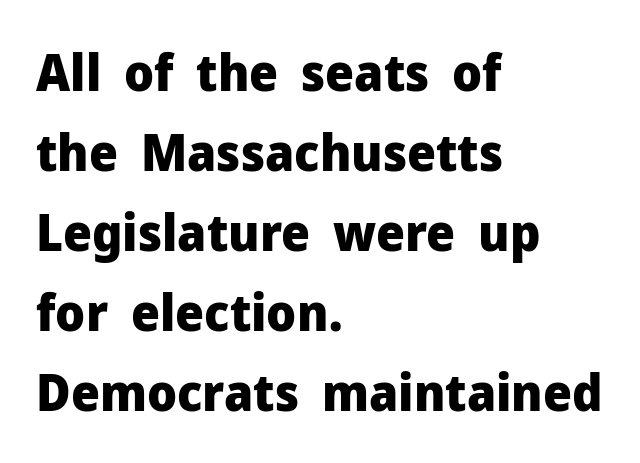
The area under the type is left untouched. In CSS terms this would be text-align: left. If you measured baseline to baseline, you'd find a middling distance. In terms of weight, the rendering is a true, heavy bold.
